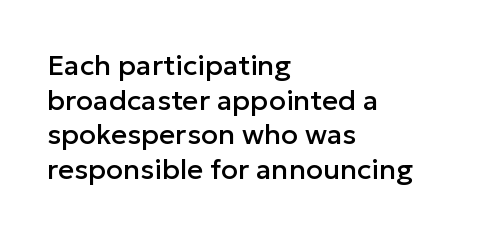
Words float on clear page, feet unadorned. A roman cut, with each character standing at attention. A typesetter would call this proportional, since set widths differ per character. The designer went with a sans here, leaving each stem footless. Horizontally, the lines are justified to the leading edge only.
